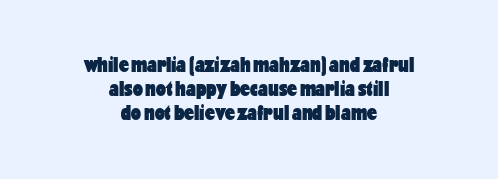
Q: Is the text bold? A: Yes.
Q: Is the text italic (slanted)? A: No, it is upright.
Q: Is the text underlined? A: No.
Q: How is the paragraph aligned? A: Centered.
Q: Is the spacing between letters normal or unusually wide? A: Normal.
Q: Is the spacing between lines tight, normal or loose? A: Tight.
